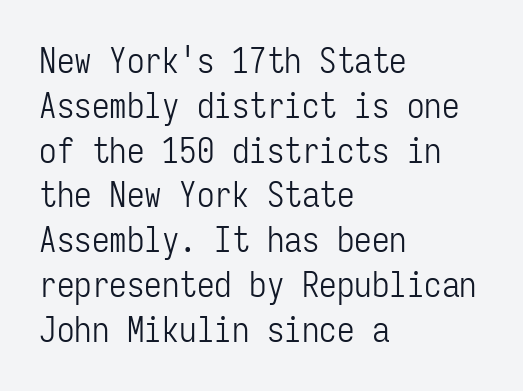
{"serif": "no", "italic": "no", "bold": "no", "weight": "light", "width": "condensed", "stroke_contrast": "low", "x_height": "medium", "monospaced": "yes", "underline": "no", "align": "left", "line_spacing": "normal", "line_spacing_ratio": 1.28, "letter_spacing": "normal", "letter_spacing_em": 0.0, "glyph_px": 35}
